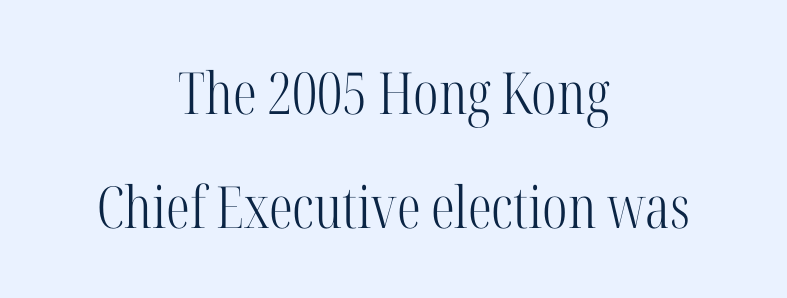
Q: Is the text bold? A: No.
Q: Is the text italic (slanted)? A: No, it is upright.
Q: Is the typeface a serif or a sans-serif typeface? A: Serif.
Q: Is the text underlined? A: No.
Q: How is the paragraph aligned? A: Centered.
Q: Is the spacing between letters normal or unusually wide? A: Normal.
Q: Is the spacing between lines tight, normal or loose? A: Loose.
Q: Width (condensed, normal, or wide)? A: Condensed.
Q: Stroke contrast? A: High.
Q: x-height? A: Medium.
Q: Monospaced? A: No.
